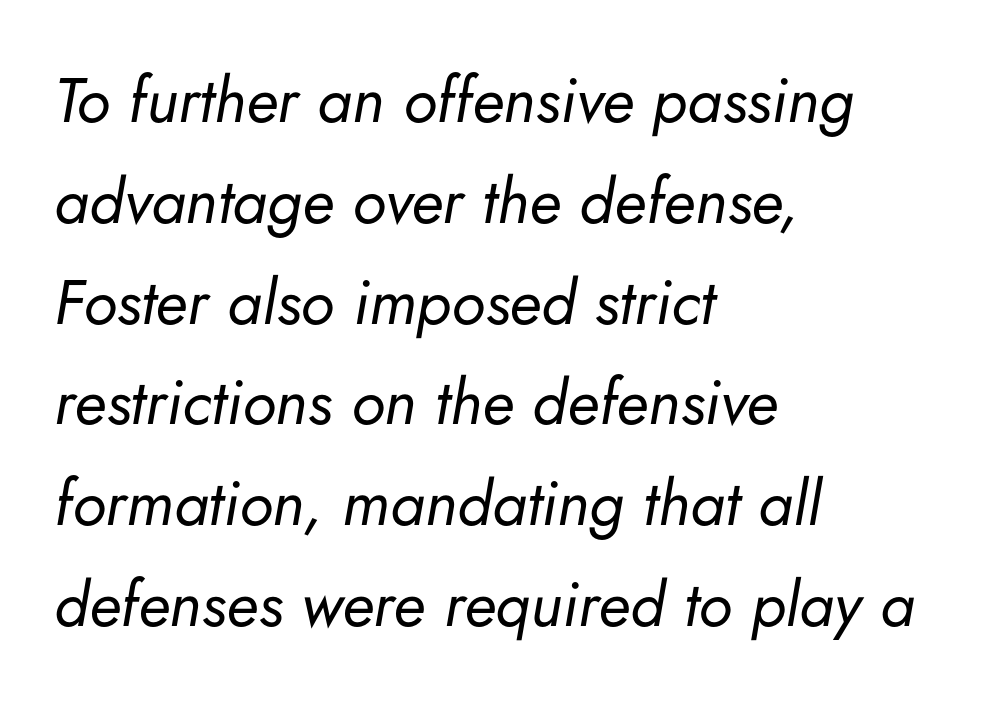
{"italic": "yes", "lean": "right", "slant_degrees": 5, "bold": "no", "weight": "regular", "width": "normal", "stroke_contrast": "low", "x_height": "small", "monospaced": "no", "underline": "no", "align": "left", "line_spacing": "normal", "line_spacing_ratio": 1.6, "letter_spacing": "normal", "letter_spacing_em": 0.0, "glyph_px": 63}
